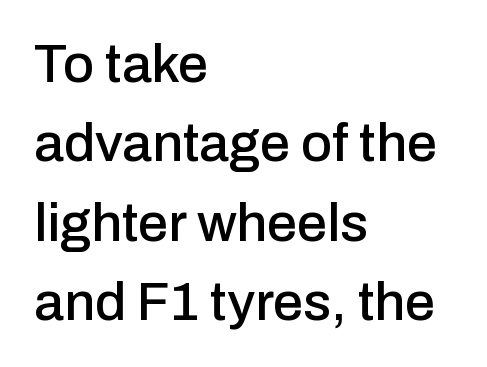
Q: Is the text italic (slanted)? A: No, it is upright.
Q: Is the typeface a serif or a sans-serif typeface? A: Sans-serif.
Q: Is the text underlined? A: No.
Q: How is the paragraph aligned? A: Left-aligned.
Q: Is the spacing between letters normal or unusually wide? A: Normal.
Q: Is the spacing between lines tight, normal or loose? A: Normal.
Q: Width (condensed, normal, or wide)? A: Normal.
Q: Stroke contrast? A: Low.
Q: x-height? A: Medium.
Q: Monospaced? A: No.
